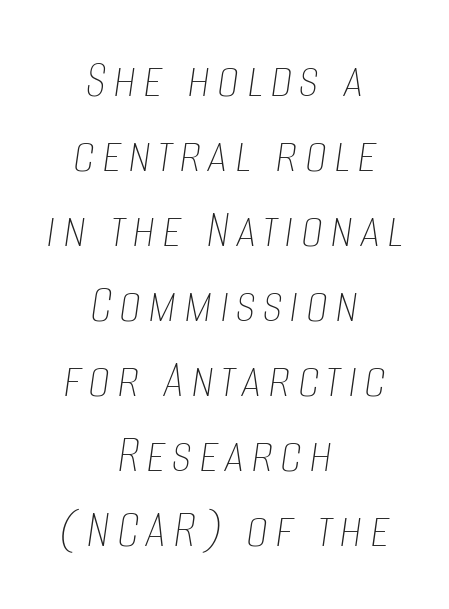
A typesetter would call this leading conventional body-copy spacing. The space beneath each line is pristine and unruled. Counters stay open thanks to moderate or lighter strokes. The face used here is proportionally spaced, like ordinary book or web type. Does the lettering tilt? It does — this is italic.
